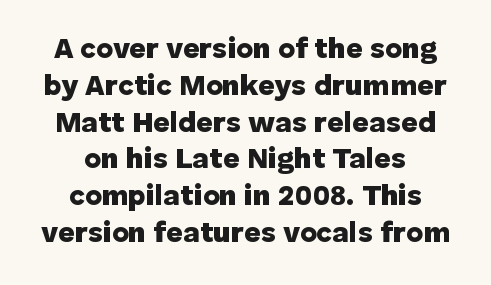
Q: Is the text bold? A: Yes.
Q: Is the text italic (slanted)? A: No, it is upright.
Q: Is the typeface a serif or a sans-serif typeface? A: Sans-serif.
Q: Is the text underlined? A: No.
Q: How is the paragraph aligned? A: Centered.
Q: Is the spacing between letters normal or unusually wide? A: Normal.
Q: Is the spacing between lines tight, normal or loose? A: Normal.
Q: Width (condensed, normal, or wide)? A: Normal.
Q: Stroke contrast? A: Low.
Q: x-height? A: Medium.
Q: Monospaced? A: No.
